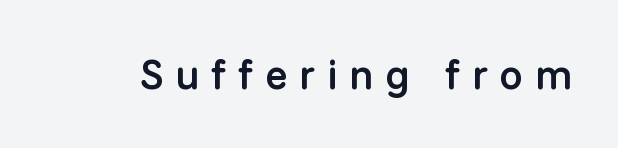
Character widths vary here, with narrow letters taking less room than wide ones. The letters stand straight up with perfectly vertical stems. A bare baseline throughout the passage. Someone cranked the tracking dial way up on this one. Look at the stroke-to-counter ratio: somewhat heavy, a semibold. You can tell from the bare stems that sans-serif type was used.
